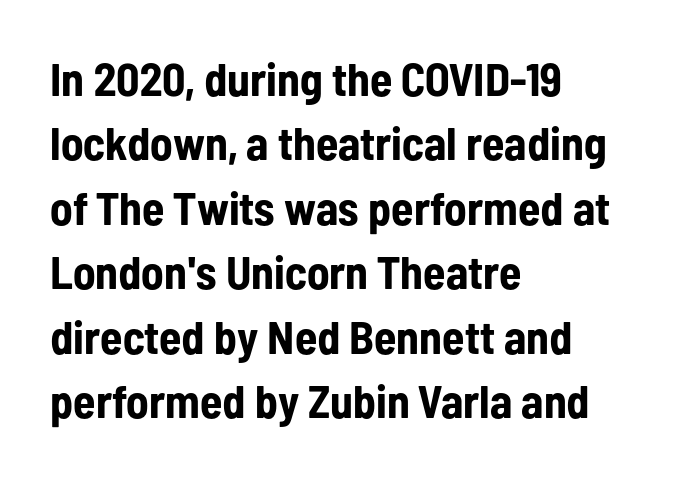
Q: Is the text bold? A: Yes.
Q: Is the text italic (slanted)? A: No, it is upright.
Q: Is the typeface a serif or a sans-serif typeface? A: Sans-serif.
Q: Is the text underlined? A: No.
Q: How is the paragraph aligned? A: Left-aligned.
Q: Is the spacing between letters normal or unusually wide? A: Normal.
Q: Is the spacing between lines tight, normal or loose? A: Normal.
Q: Width (condensed, normal, or wide)? A: Condensed.
Q: Stroke contrast? A: Low.
Q: x-height? A: Medium.
Q: Monospaced? A: No.
